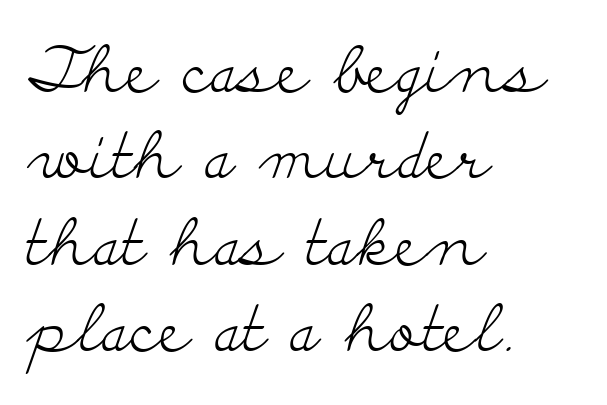
The image shows 64 px light, wide serif type; set left-aligned, normal line spacing (1.35x), normal letter spacing, not underlined; low stroke contrast and a small x-height.
